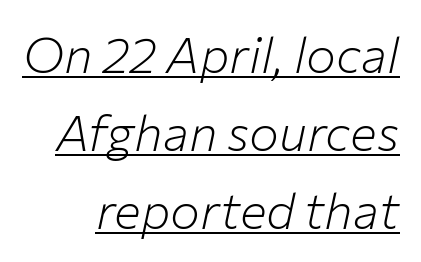
Q: Is the text bold? A: No.
Q: Is the text italic (slanted)? A: Yes, it leans right by about 12 degrees.
Q: Is the text underlined? A: Yes.
Q: Is the spacing between letters normal or unusually wide? A: Normal.
Q: Is the spacing between lines tight, normal or loose? A: Normal.
Q: Width (condensed, normal, or wide)? A: Normal.
Q: Stroke contrast? A: Low.
Q: x-height? A: Medium.
Q: Monospaced? A: No.
